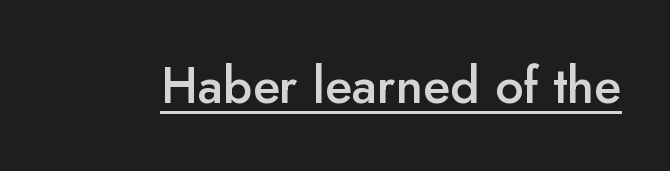
{"serif": "no", "italic": "no", "bold": "semi", "weight": "semibold", "width": "normal", "stroke_contrast": "low", "x_height": "small", "monospaced": "no", "underline": "yes", "letter_spacing": "normal", "letter_spacing_em": 0.0, "glyph_px": 50}
